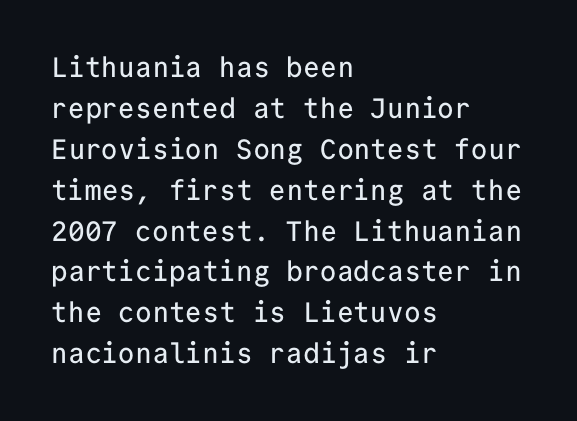
Q: Is the text italic (slanted)? A: No, it is upright.
Q: Is the typeface a serif or a sans-serif typeface? A: Sans-serif.
Q: Is the text underlined? A: No.
Q: How is the paragraph aligned? A: Left-aligned.
Q: Is the spacing between letters normal or unusually wide? A: Normal.
Q: Is the spacing between lines tight, normal or loose? A: Normal.
Q: Width (condensed, normal, or wide)? A: Normal.
Q: Stroke contrast? A: Low.
Q: x-height? A: Medium.
Q: Monospaced? A: Yes.
